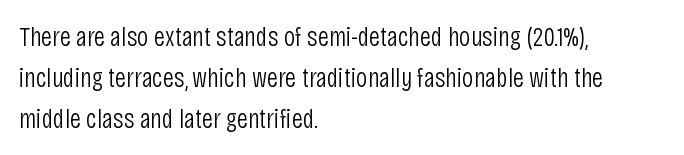
{"serif": "no", "italic": "no", "bold": "no", "weight": "light", "width": "condensed", "stroke_contrast": "low", "x_height": "large", "monospaced": "no", "underline": "no", "align": "left", "line_spacing": "normal", "line_spacing_ratio": 1.46, "letter_spacing": "normal", "letter_spacing_em": 0.0, "glyph_px": 28}
